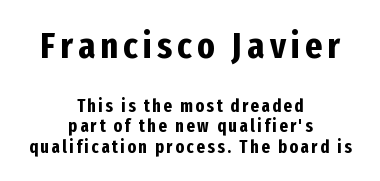
Q: Is the text bold? A: Yes.
Q: Is the text italic (slanted)? A: No, it is upright.
Q: Is the typeface a serif or a sans-serif typeface? A: Sans-serif.
Q: Is the text underlined? A: No.
Q: How is the paragraph aligned? A: Centered.
Q: Is the spacing between lines tight, normal or loose? A: Tight.
Q: Which block of text is set in a larger size, the first (top) or the second (bottom)? A: The first (top) one.
Q: Width (condensed, normal, or wide)? A: Condensed.
Q: Stroke contrast? A: Low.
Q: x-height? A: Medium.
Q: Monospaced? A: No.
